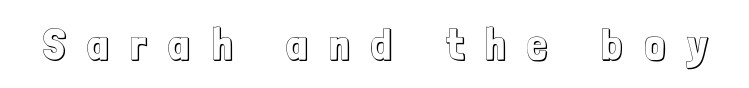
Q: Is the text italic (slanted)? A: No, it is upright.
Q: Is the text underlined? A: No.
Q: Is the spacing between letters normal or unusually wide? A: Unusually wide.
Q: Width (condensed, normal, or wide)? A: Condensed.
Q: x-height? A: Medium.
Q: Monospaced? A: No.
